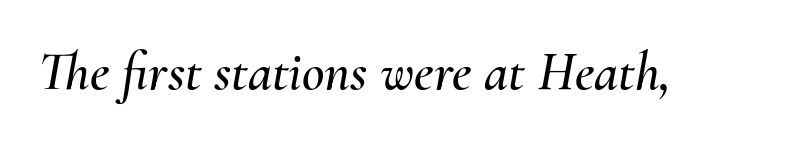
The face used here is proportionally spaced, like ordinary book or web type. Is the type slanted? Yes — the strokes lean at a clear angle. This rendering leaves character spacing at its baseline value. Just letters on the line, the space beneath them empty.
